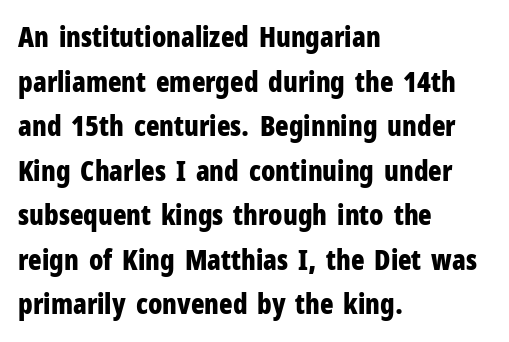
Ascenders rise straight up at ninety degrees. Check where the strokes stop: nothing finishes them off — pure sans. Students, this is bold: see how much ink each stroke carries. The letters advance in unequal steps, a hallmark of proportional type.
